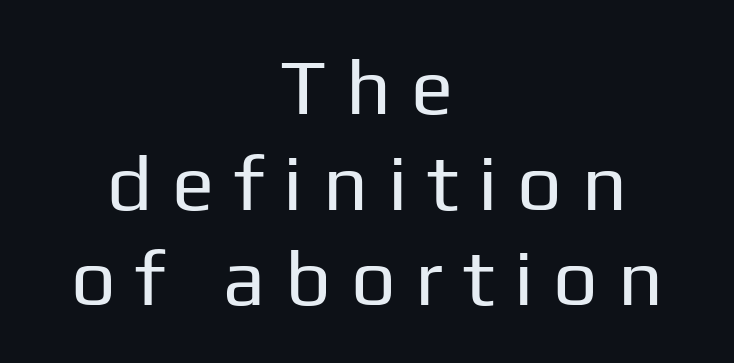
The image shows 79 px regular-weight sans-serif type, upright; set centered, line spacing 1.21x, unusually wide letter spacing (+0.25 em), not underlined; low stroke contrast and a medium x-height.
